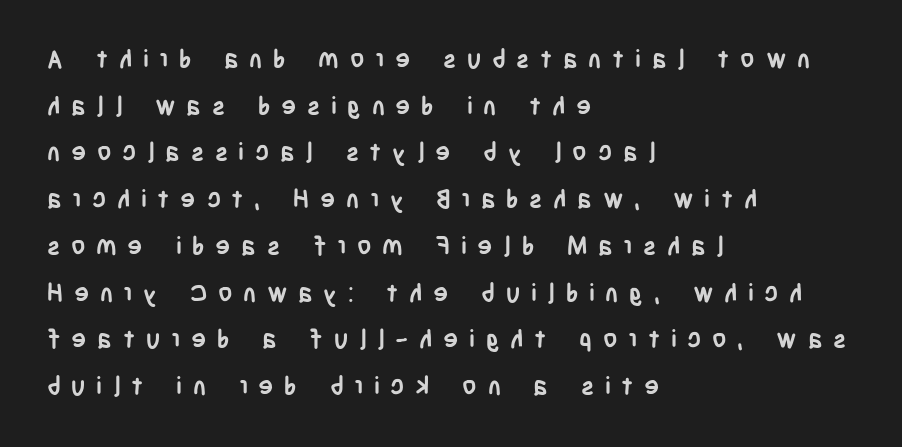
The image shows 25 px bold type, upright; set left-aligned, line spacing 1.87x, unusually wide letter spacing (+0.43 em), not underlined.
